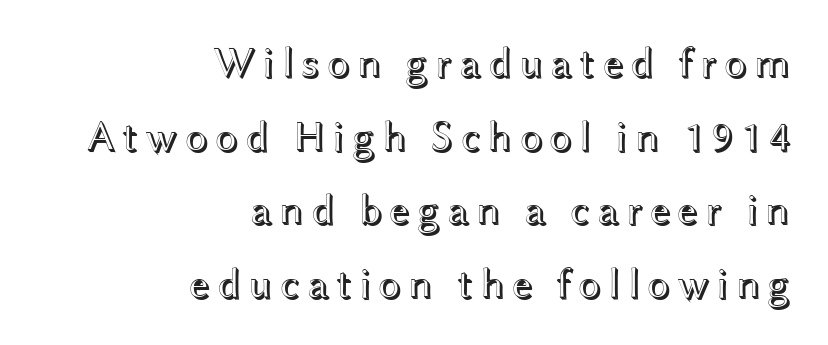
The image shows 43 px wide type, upright; set right-aligned, line spacing 1.71x, not underlined; a medium x-height.
